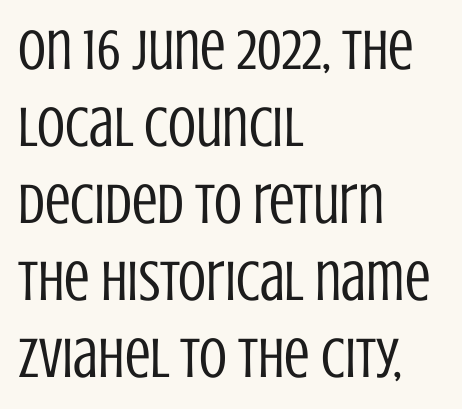
The image shows 57 px regular-weight, condensed sans-serif type, upright; set left-aligned, normal line spacing (1.35x), normal letter spacing, not underlined; low stroke contrast and a large x-height.
